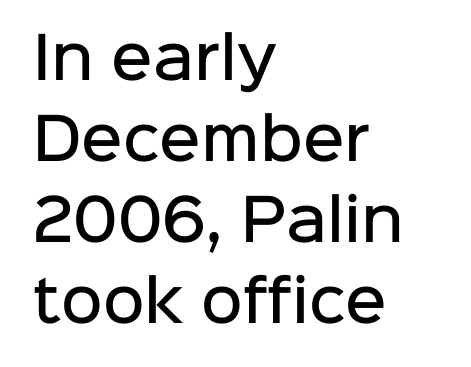
These lines keep a tight, regular rhythm from letter to letter. These lines are rendered in a variable-pitch font. The lettering holds an erect, upright posture throughout. The baseline area is clear. This rendering employs a face without finishing strokes, i.e., a sans-serif.
